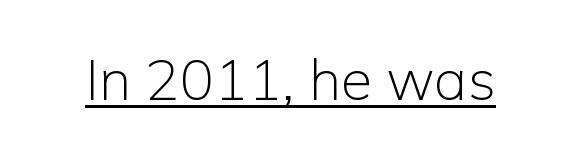
Q: Is the text bold? A: No.
Q: Is the text italic (slanted)? A: No, it is upright.
Q: Is the typeface a serif or a sans-serif typeface? A: Sans-serif.
Q: Is the text underlined? A: Yes.
Q: Is the spacing between letters normal or unusually wide? A: Normal.
Q: Width (condensed, normal, or wide)? A: Normal.
Q: Stroke contrast? A: Low.
Q: x-height? A: Medium.
Q: Monospaced? A: No.
